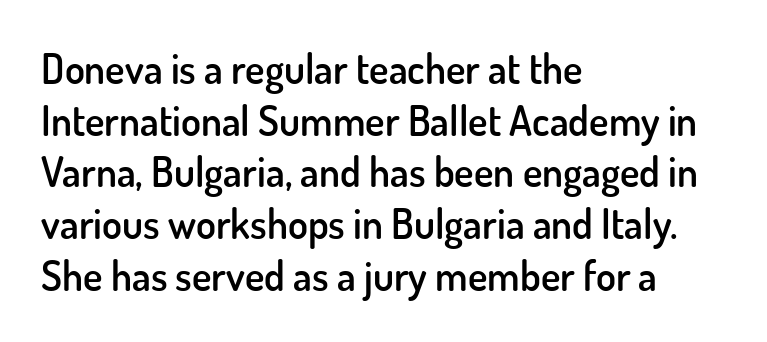
{"serif": "no", "italic": "no", "bold": "semi", "weight": "semibold", "width": "normal", "stroke_contrast": "low", "x_height": "small", "monospaced": "no", "underline": "no", "align": "left", "line_spacing": "normal", "line_spacing_ratio": 1.26, "letter_spacing": "normal", "letter_spacing_em": 0.0, "glyph_px": 41}
